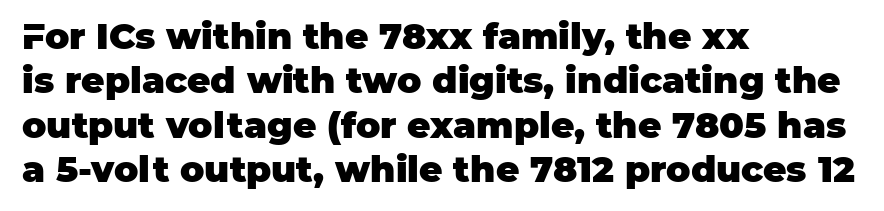
The image shows 36 px heavy sans-serif type, upright; set left-aligned, line spacing 1.23x, normal letter spacing, not underlined; low stroke contrast and a large x-height.
